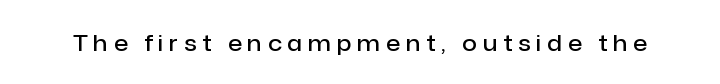
{"italic": "no", "bold": "semi", "underline": "no", "letter_spacing": "wide", "letter_spacing_em": 0.25, "glyph_px": 23}
